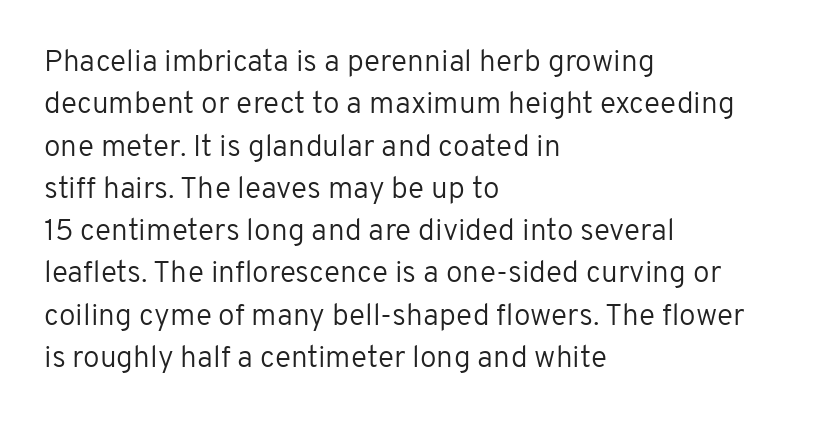
The image shows 30 px regular-weight sans-serif type, upright; set left-aligned, normal line spacing (1.41x), normal letter spacing, not underlined; low stroke contrast and a medium x-height.
